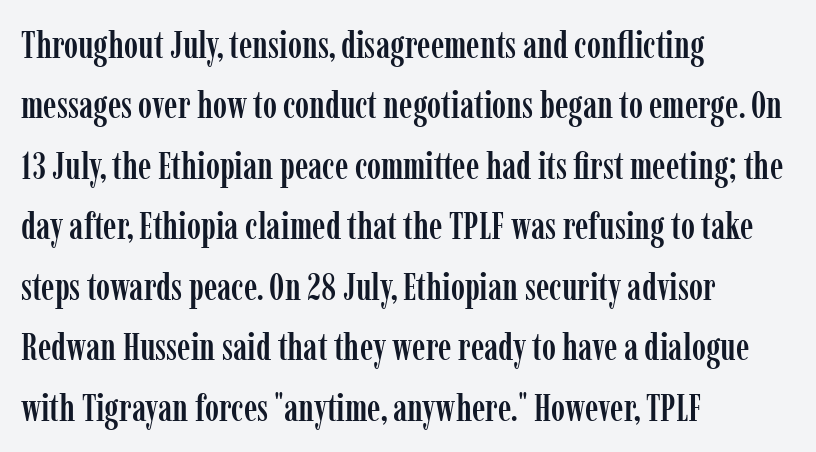
The image shows 38 px condensed serif type, upright; set left-aligned, normal line spacing (1.59x), normal letter spacing, not underlined; low stroke contrast and a medium x-height.
